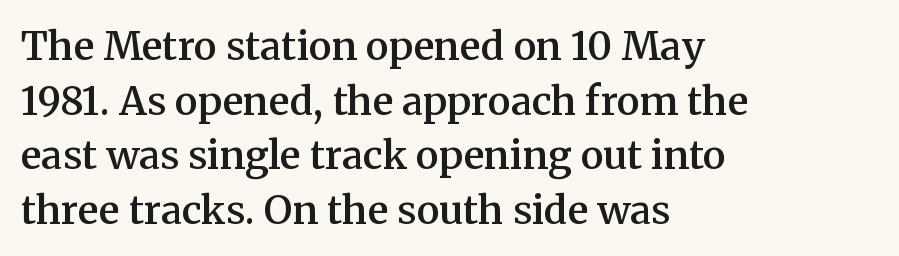
{"serif": "yes", "italic": "no", "bold": "semi", "weight": "semibold", "width": "normal", "stroke_contrast": "medium", "x_height": "medium", "monospaced": "no", "underline": "no", "align": "left", "line_spacing": "normal", "line_spacing_ratio": 1.4, "letter_spacing": "normal", "letter_spacing_em": 0.0, "glyph_px": 39}
